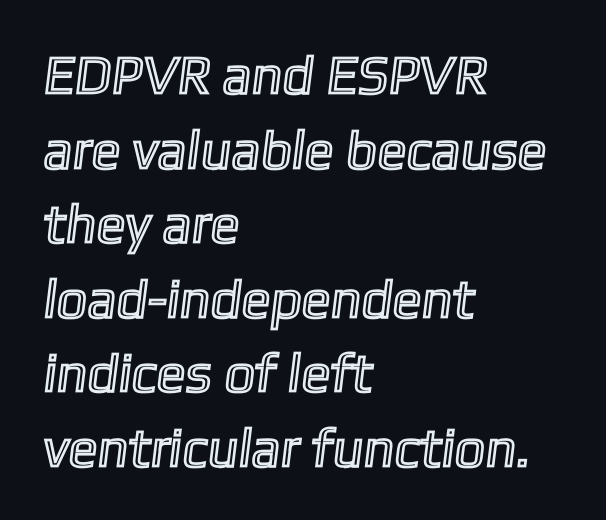
The gap between lines stays unmarked. The passage is arranged the way most books set body copy — flush left. Note the varied advance widths — an 'i' is clearly narrower than an 'm'. What stands out about the letter spacing? Nothing — it is the standard amount. The lines sit at an ordinary, default distance from one another.
